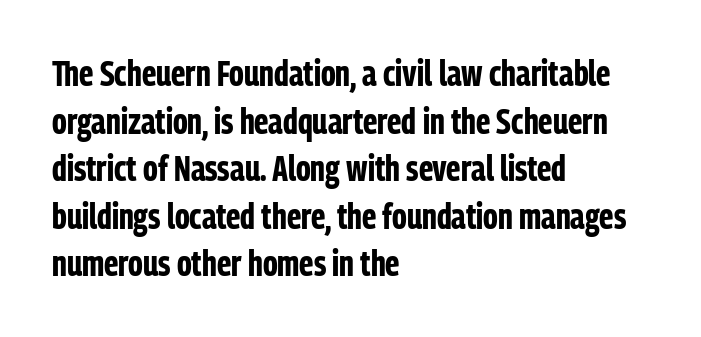
Whoever set this chose a conventional vertical rhythm. Posture: straight, roman, zero tilt. Its strokes are broad and dark, the hallmark of bold type. The letters advance in unequal steps, a hallmark of proportional type. Is this a sans? Yes — the strokes have no serifs. Compared with typical body copy, the letter spacing here is the same.
